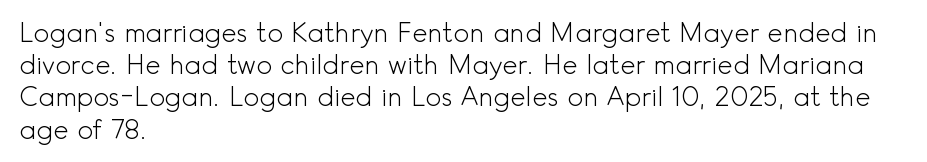
{"italic": "no", "bold": "no", "underline": "no", "align": "left", "line_spacing_ratio": 1.24, "letter_spacing": "normal", "letter_spacing_em": 0.0, "glyph_px": 26}
